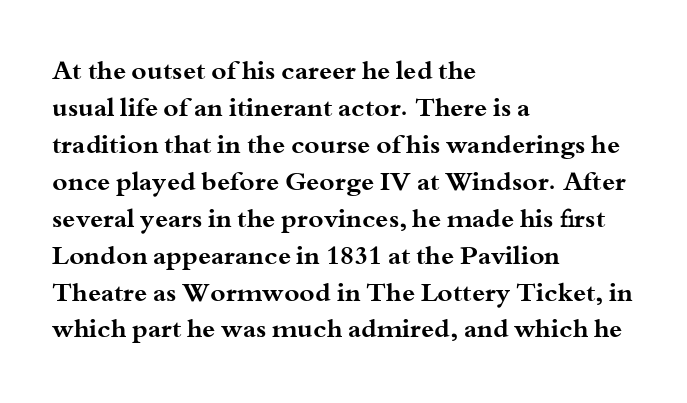
The image shows 26 px bold type, upright; set left-aligned, normal line spacing (1.42x), normal letter spacing, not underlined.
